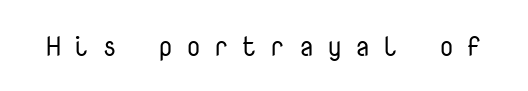
Q: Is the text bold? A: No.
Q: Is the text italic (slanted)? A: No, it is upright.
Q: Is the text underlined? A: No.
Q: Is the spacing between letters normal or unusually wide? A: Unusually wide.
